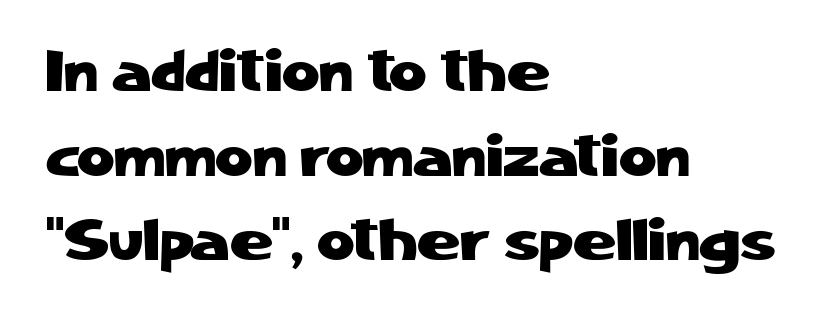
{"serif": "no", "italic": "no", "width": "normal", "stroke_contrast": "low", "x_height": "medium", "monospaced": "no", "underline": "no", "align": "left", "line_spacing": "normal", "line_spacing_ratio": 1.46, "letter_spacing": "normal", "letter_spacing_em": 0.0, "glyph_px": 58}
